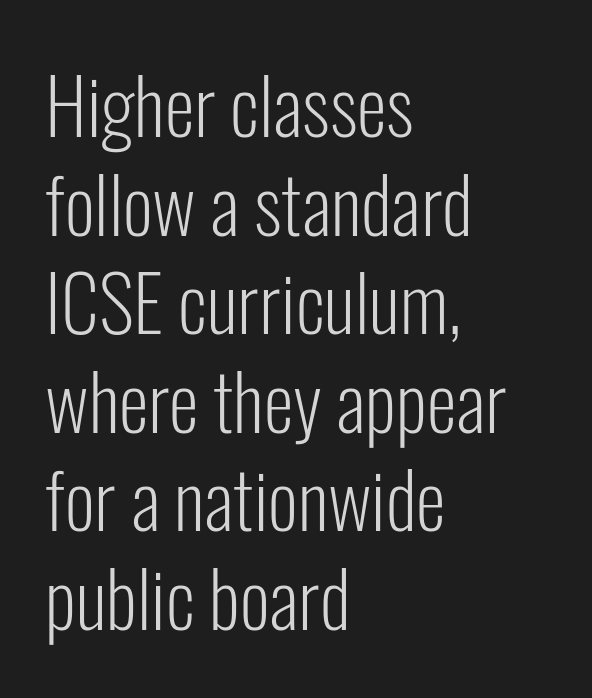
Q: Is the text bold? A: No.
Q: Is the text italic (slanted)? A: No, it is upright.
Q: Is the typeface a serif or a sans-serif typeface? A: Sans-serif.
Q: Is the text underlined? A: No.
Q: How is the paragraph aligned? A: Left-aligned.
Q: Is the spacing between letters normal or unusually wide? A: Normal.
Q: Is the spacing between lines tight, normal or loose? A: Normal.
Q: Width (condensed, normal, or wide)? A: Condensed.
Q: Stroke contrast? A: Low.
Q: x-height? A: Medium.
Q: Monospaced? A: No.
